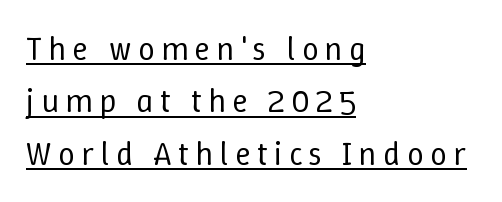
Does the lettering tilt? It doesn't — this is upright. Note the varied advance widths — an 'i' is clearly narrower than an 'm'. Glance below the letters and you will spot a drawn line. Does the copy run flush right? No — it runs flush left.
